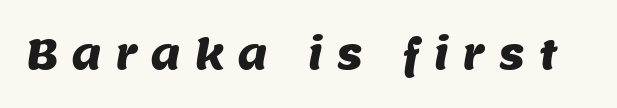
Q: Is the typeface a serif or a sans-serif typeface? A: Sans-serif.
Q: Is the text underlined? A: No.
Q: Is the spacing between letters normal or unusually wide? A: Unusually wide.
Q: Width (condensed, normal, or wide)? A: Normal.
Q: Stroke contrast? A: Medium.
Q: x-height? A: Large.
Q: Monospaced? A: No.
